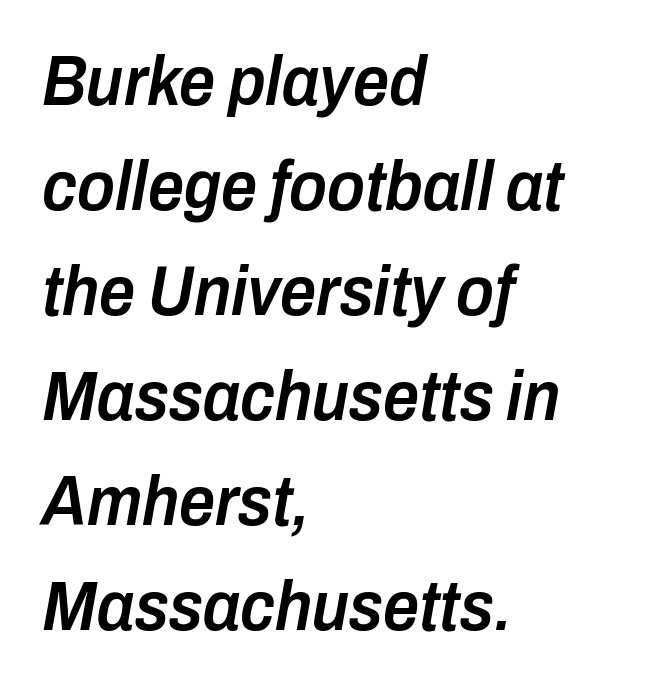
{"italic": "yes", "lean": "right", "slant_degrees": 10, "bold": "semi", "weight": "semibold", "width": "condensed", "stroke_contrast": "low", "x_height": "medium", "monospaced": "no", "underline": "no", "align": "left", "line_spacing": "normal", "line_spacing_ratio": 1.48, "letter_spacing": "normal", "letter_spacing_em": 0.0, "glyph_px": 71}
